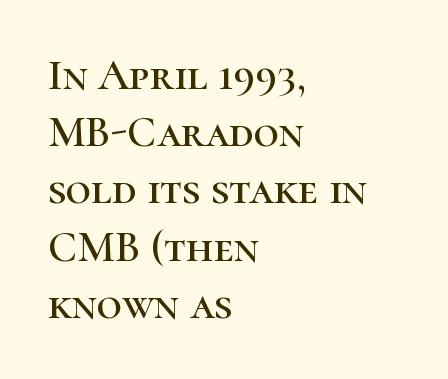
The image shows 44 px serif type, upright; set left-aligned, normal line spacing (1.3x), normal letter spacing, not underlined; high stroke contrast and a medium x-height.
